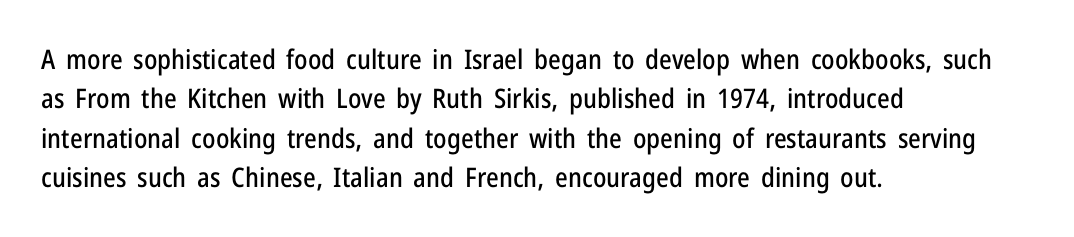
The image shows 27 px text type, upright; set left-aligned, normal line spacing (1.46x), normal letter spacing, not underlined.
